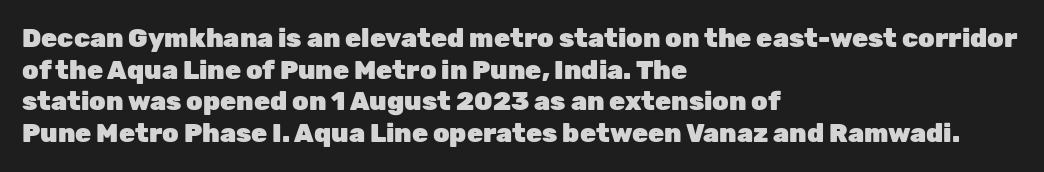
Q: Is the text bold? A: Yes.
Q: Is the text italic (slanted)? A: No, it is upright.
Q: Is the text underlined? A: No.
Q: How is the paragraph aligned? A: Left-aligned.
Q: Is the spacing between letters normal or unusually wide? A: Normal.
